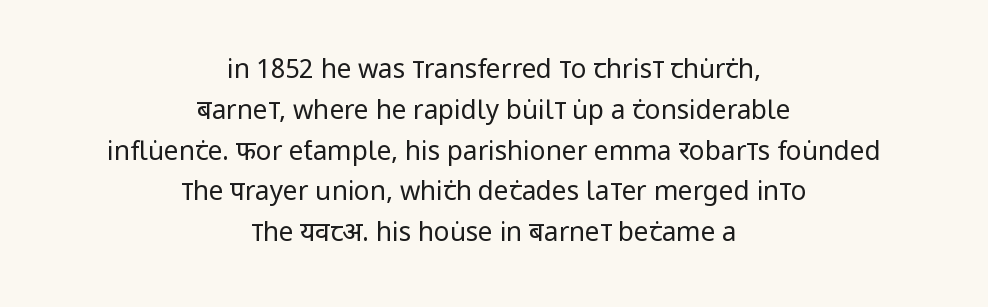
{"italic": "no", "bold": "no", "underline": "no", "align": "center", "line_spacing": "normal", "line_spacing_ratio": 1.57, "letter_spacing": "normal", "letter_spacing_em": 0.0, "glyph_px": 26}
